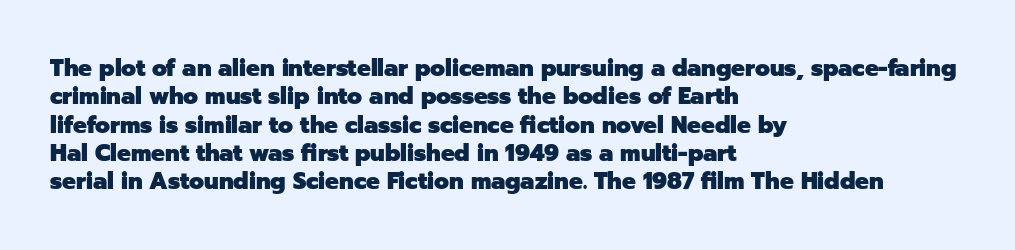
{"italic": "no", "bold": "yes", "underline": "no", "align": "left", "line_spacing_ratio": 1.23, "letter_spacing": "normal", "letter_spacing_em": 0.0, "glyph_px": 23}
